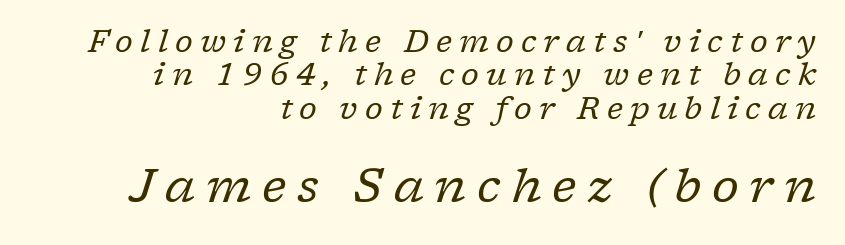
Students, note that the glyphs here are deliberately spaced far apart. On a weight scale, this lands at 450 or below. Think of a printed novel: that variable character pitch is what you see here. Scale increases going downward across the two blocks.
